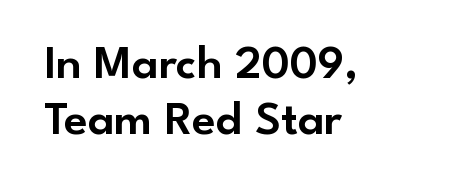
{"serif": "no", "italic": "no", "width": "normal", "stroke_contrast": "low", "x_height": "small", "monospaced": "no", "underline": "no", "align": "left", "line_spacing_ratio": 1.17, "letter_spacing": "normal", "letter_spacing_em": 0.0, "glyph_px": 48}
